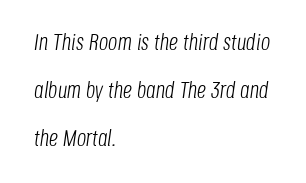
{"italic": "yes", "lean": "right", "slant_degrees": 8, "bold": "no", "underline": "no", "align": "left", "line_spacing": "loose", "line_spacing_ratio": 2.08, "letter_spacing": "normal", "letter_spacing_em": 0.0, "glyph_px": 23}
